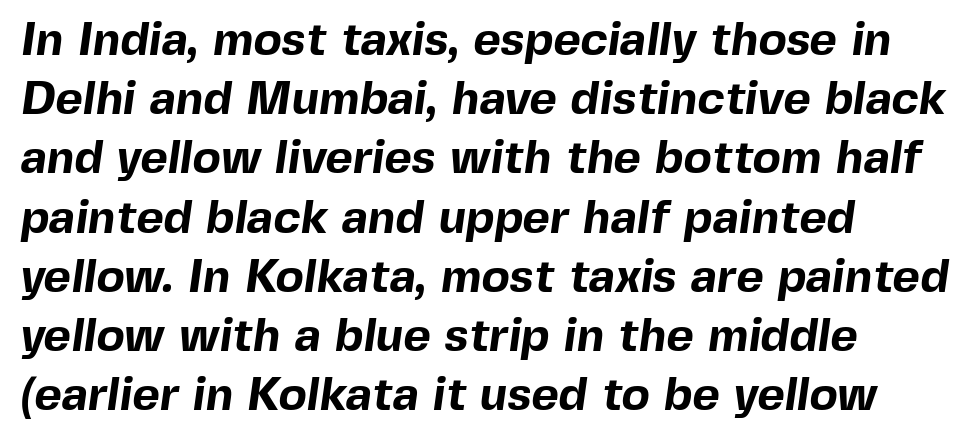
The image shows 47 px bold sans-serif type; set left-aligned, normal line spacing (1.26x), normal letter spacing, not underlined; a medium x-height.
